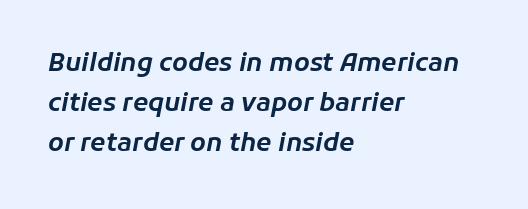
The image shows 25 px text type, italic (leaning right); set left-aligned, normal line spacing (1.6x), normal letter spacing, not underlined.
